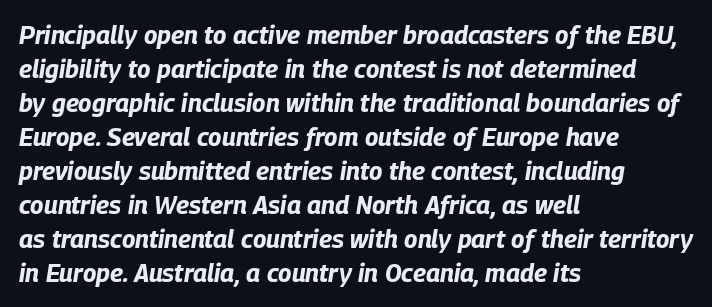
{"italic": "yes", "lean": "right", "slant_degrees": 9, "bold": "yes", "underline": "no", "align": "left", "line_spacing": "normal", "line_spacing_ratio": 1.36, "letter_spacing": "normal", "letter_spacing_em": 0.0, "glyph_px": 25}
